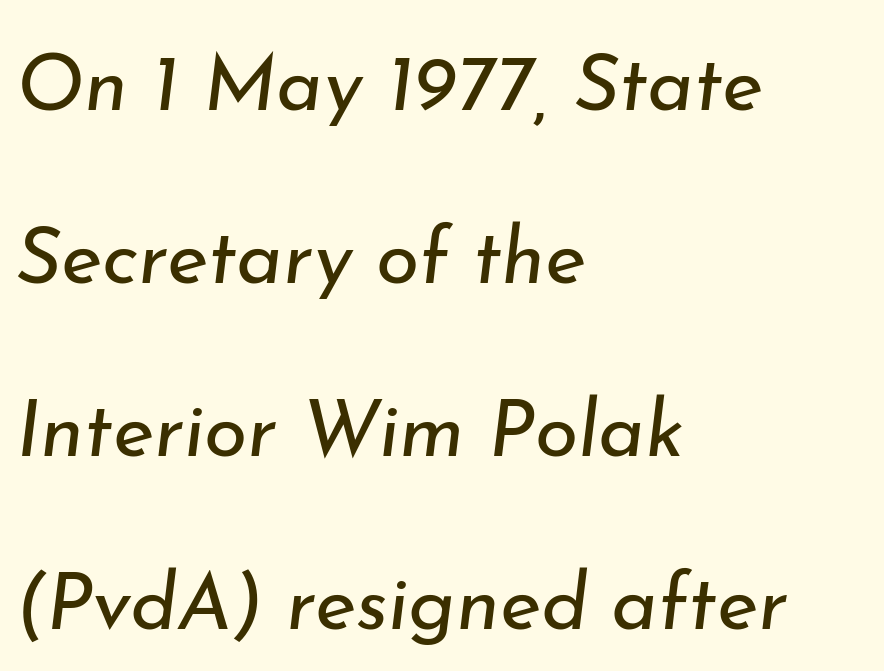
{"italic": "yes", "lean": "right", "slant_degrees": 7, "bold": "no", "weight": "regular", "width": "normal", "stroke_contrast": "low", "x_height": "small", "monospaced": "no", "underline": "no", "align": "left", "line_spacing": "loose", "line_spacing_ratio": 2.19, "letter_spacing": "normal", "letter_spacing_em": 0.0, "glyph_px": 79}
